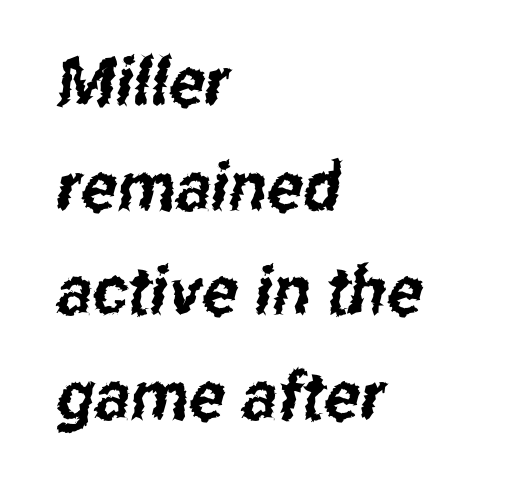
The image shows 67 px condensed sans-serif type; set left-aligned, normal line spacing (1.56x), normal letter spacing, not underlined; low stroke contrast and a medium x-height.
